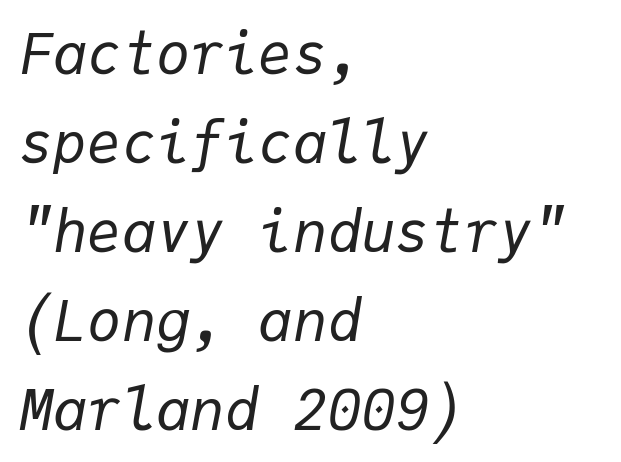
The image shows 57 px regular-weight type, italic (leaning right), monospaced; set left-aligned, normal line spacing (1.56x), normal letter spacing, not underlined; low stroke contrast and a medium x-height.
